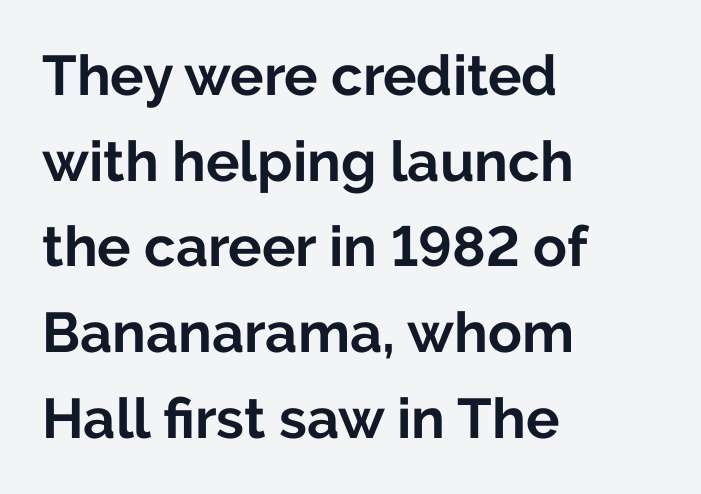
The image shows 56 px bold sans-serif type, upright; set left-aligned, normal line spacing (1.53x), normal letter spacing, not underlined; low stroke contrast and a medium x-height.
